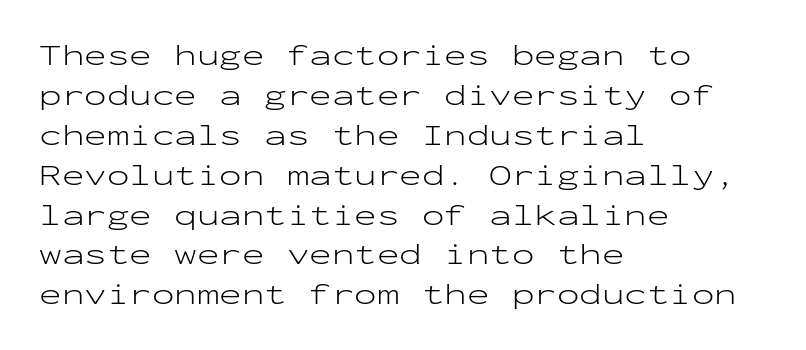
{"serif": "no", "italic": "no", "bold": "no", "weight": "light", "width": "wide", "stroke_contrast": "low", "x_height": "medium", "monospaced": "yes", "underline": "no", "align": "left", "line_spacing": "normal", "line_spacing_ratio": 1.33, "letter_spacing": "normal", "letter_spacing_em": 0.0, "glyph_px": 30}
